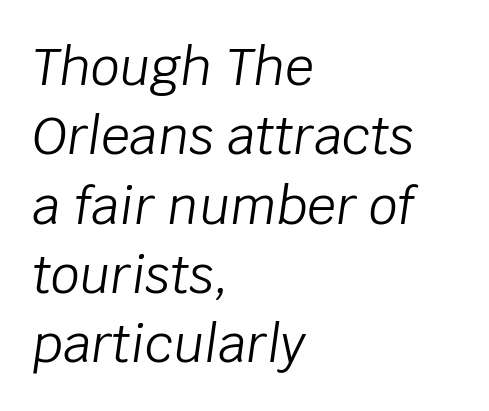
{"italic": "yes", "lean": "right", "slant_degrees": 8, "bold": "no", "weight": "light", "width": "normal", "stroke_contrast": "low", "x_height": "large", "monospaced": "no", "underline": "no", "align": "left", "line_spacing": "normal", "line_spacing_ratio": 1.36, "letter_spacing": "normal", "letter_spacing_em": 0.0, "glyph_px": 51}
